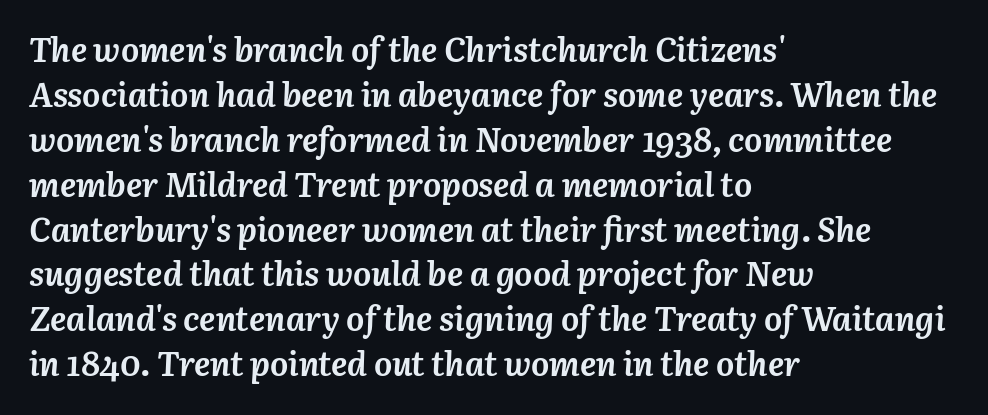
Does the copy run flush right? No — it runs flush left. The vertical gap from one line to the next is medium. Glance below the letters and you will spot only blank space. Here the designer chose a conventional face with non-uniform glyph widths.
